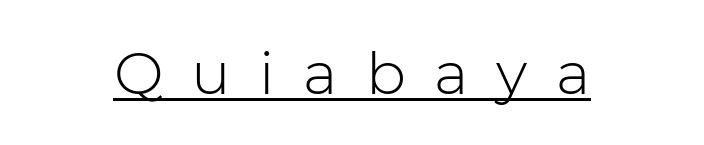
The image shows 59 px light sans-serif type, upright; set unusually wide letter spacing (+0.48 em), underlined; low stroke contrast and a medium x-height.
